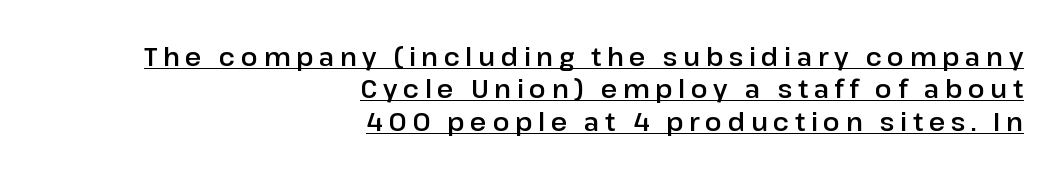
Q: Is the text italic (slanted)? A: No, it is upright.
Q: Is the text underlined? A: Yes.
Q: How is the paragraph aligned? A: Right-aligned.
Q: Is the spacing between letters normal or unusually wide? A: Unusually wide.
Q: Is the spacing between lines tight, normal or loose? A: Normal.
